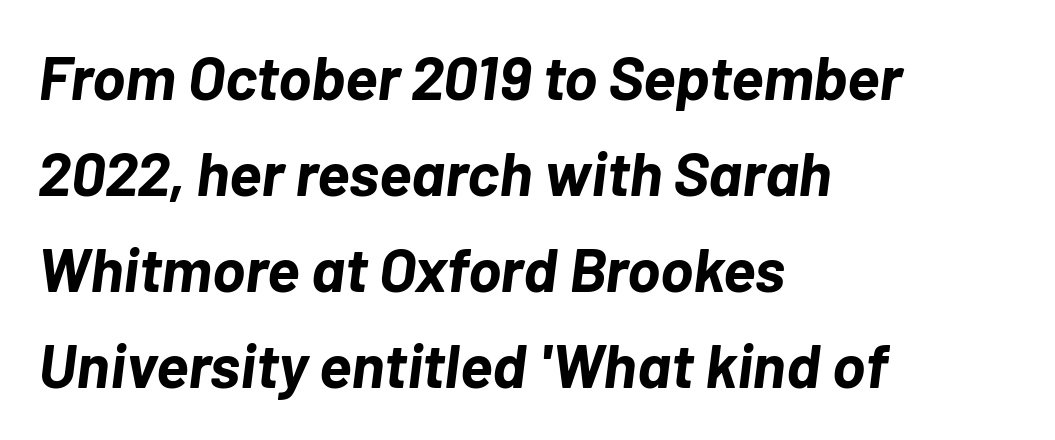
Check under the words: just untouched page. Varying glyph widths throughout — classic text-font behaviour. In terms of letterspacing, this is plain default setting. Normally led — the rows are evenly, conventionally spaced. Posture: slanted. Typographic density is high because the face is bold.
